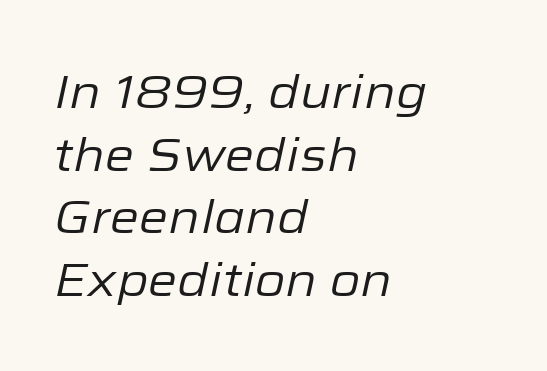
Q: Is the text bold? A: No.
Q: Is the text italic (slanted)? A: Yes, it leans right by about 12 degrees.
Q: Is the text underlined? A: No.
Q: How is the paragraph aligned? A: Left-aligned.
Q: Is the spacing between letters normal or unusually wide? A: Normal.
Q: Is the spacing between lines tight, normal or loose? A: Normal.
Q: Width (condensed, normal, or wide)? A: Normal.
Q: Stroke contrast? A: Low.
Q: x-height? A: Medium.
Q: Monospaced? A: No.
